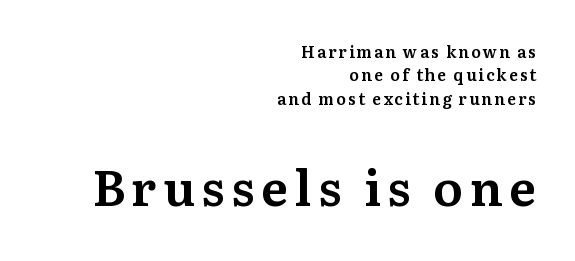
Of the two passages, the one underneath uses the larger point size. Rendered with straight, roman letterforms. Students, observe: this is what conventionally led text looks like. The glyphs are unaccompanied by any horizontal stroke below them. Is this a fixed-width face? No — the glyphs have proportional, varying widths.
